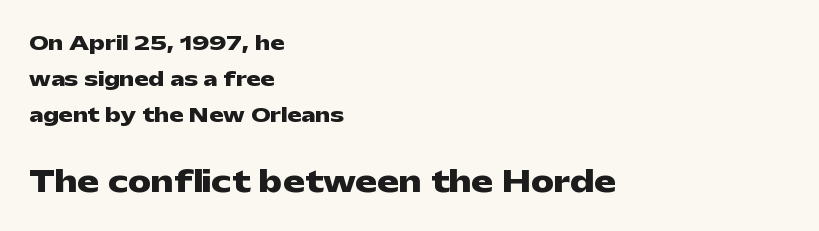
Q: Is the text bold? A: Yes.
Q: Is the text italic (slanted)? A: No, it is upright.
Q: Is the typeface a serif or a sans-serif typeface? A: Sans-serif.
Q: Is the text underlined? A: No.
Q: How is the paragraph aligned? A: Left-aligned.
Q: Is the spacing between letters normal or unusually wide? A: Normal.
Q: Which block of text is set in a larger size, the first (top) or the second (bottom)? A: The second (bottom) one.
Q: Width (condensed, normal, or wide)? A: Wide.
Q: Stroke contrast? A: Low.
Q: x-height? A: Medium.
Q: Monospaced? A: No.
